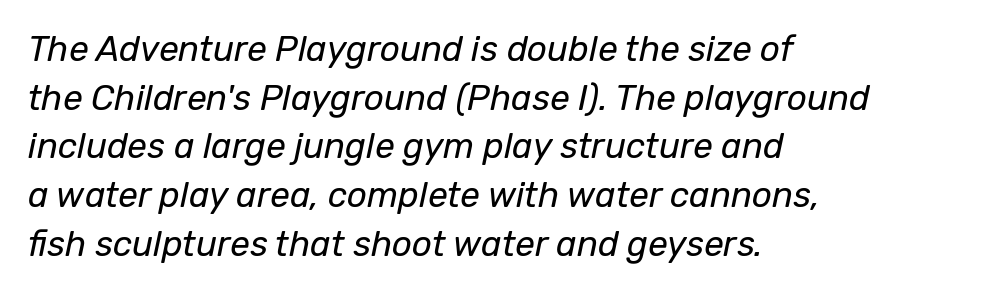
{"italic": "yes", "lean": "right", "slant_degrees": 12, "bold": "no", "weight": "regular", "width": "normal", "stroke_contrast": "low", "x_height": "medium", "monospaced": "no", "underline": "no", "align": "left", "line_spacing": "normal", "line_spacing_ratio": 1.39, "letter_spacing": "normal", "letter_spacing_em": 0.0, "glyph_px": 35}
